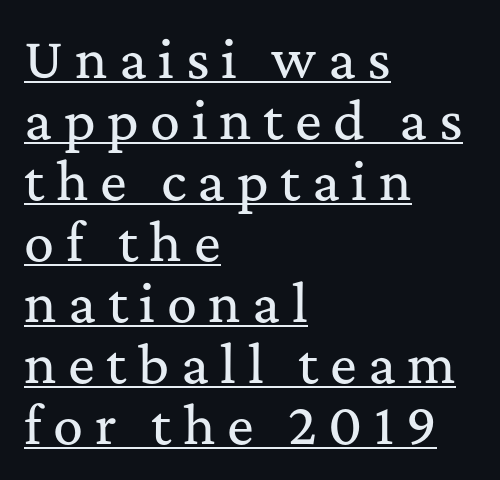
{"serif": "yes", "italic": "no", "width": "normal", "stroke_contrast": "medium", "x_height": "medium", "monospaced": "no", "underline": "yes", "align": "left", "line_spacing_ratio": 1.22, "letter_spacing": "wide", "letter_spacing_em": 0.23, "glyph_px": 50}
